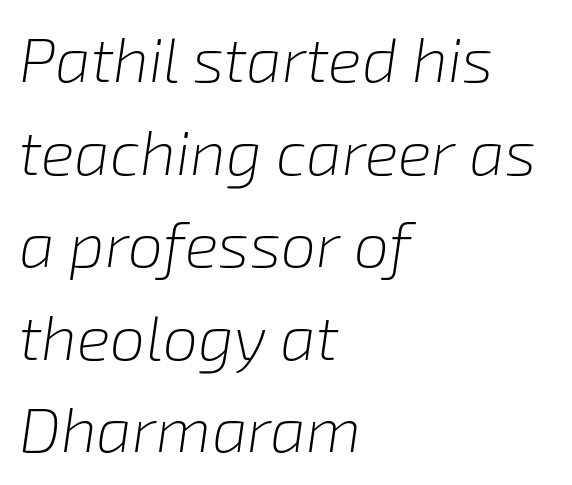
{"italic": "yes", "lean": "right", "slant_degrees": 8, "bold": "no", "weight": "light", "width": "normal", "stroke_contrast": "low", "x_height": "medium", "monospaced": "no", "underline": "no", "align": "left", "line_spacing": "normal", "line_spacing_ratio": 1.47, "letter_spacing": "normal", "letter_spacing_em": 0.0, "glyph_px": 63}
